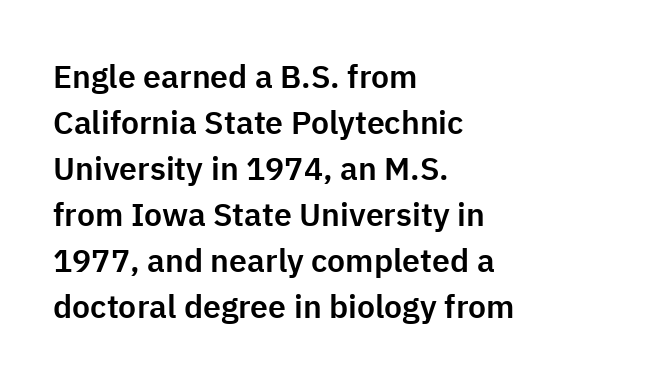
The image shows 32 px sans-serif type, upright; set left-aligned, normal line spacing (1.44x), normal letter spacing, not underlined; low stroke contrast and a medium x-height.
